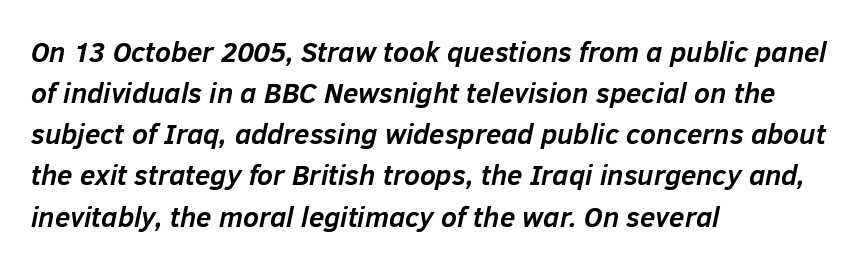
{"italic": "yes", "lean": "right", "slant_degrees": 12, "bold": "yes", "weight": "semibold", "width": "normal", "stroke_contrast": "low", "x_height": "medium", "monospaced": "no", "underline": "no", "align": "left", "line_spacing": "normal", "line_spacing_ratio": 1.47, "letter_spacing": "normal", "letter_spacing_em": 0.0, "glyph_px": 28}
